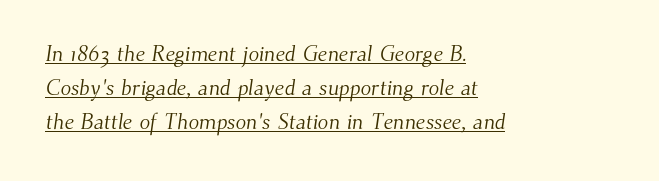
{"bold": "no", "underline": "yes", "align": "left", "line_spacing": "normal", "line_spacing_ratio": 1.54, "letter_spacing": "normal", "letter_spacing_em": 0.0, "glyph_px": 22}
